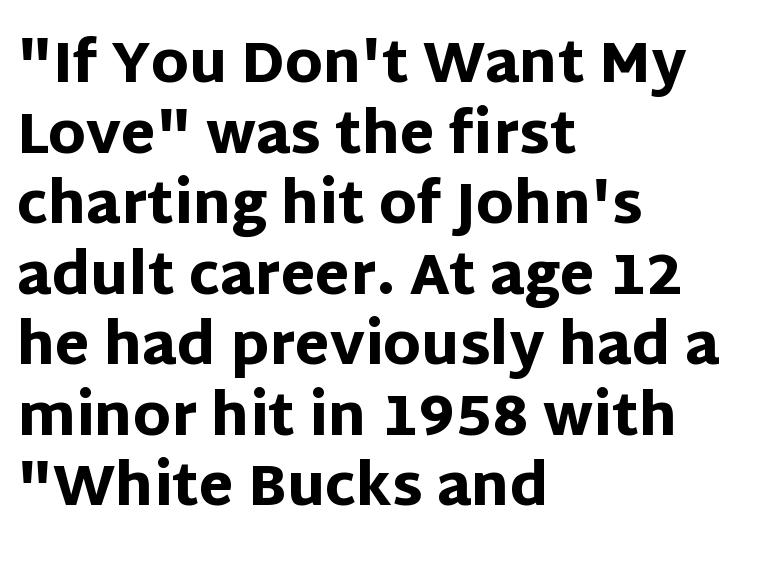
Q: Is the text bold? A: Yes.
Q: Is the text italic (slanted)? A: No, it is upright.
Q: Is the typeface a serif or a sans-serif typeface? A: Sans-serif.
Q: Is the text underlined? A: No.
Q: How is the paragraph aligned? A: Left-aligned.
Q: Is the spacing between letters normal or unusually wide? A: Normal.
Q: Is the spacing between lines tight, normal or loose? A: Normal.
Q: Width (condensed, normal, or wide)? A: Normal.
Q: Stroke contrast? A: Low.
Q: x-height? A: Large.
Q: Monospaced? A: No.
